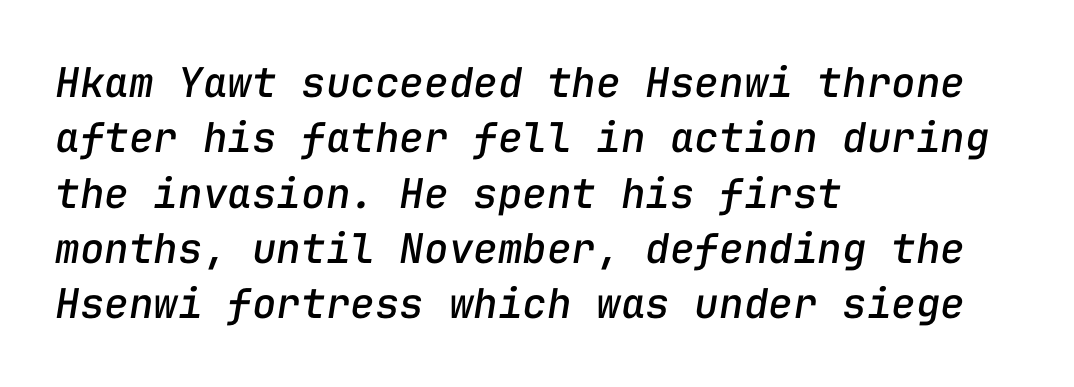
{"italic": "yes", "lean": "right", "slant_degrees": 9, "width": "normal", "stroke_contrast": "low", "x_height": "medium", "monospaced": "yes", "underline": "no", "align": "left", "line_spacing": "normal", "line_spacing_ratio": 1.35, "letter_spacing": "normal", "letter_spacing_em": 0.0, "glyph_px": 41}
